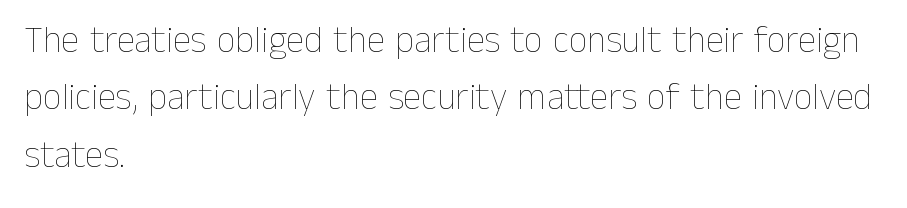
{"italic": "no", "bold": "no", "weight": "thin", "width": "normal", "stroke_contrast": "low", "x_height": "medium", "monospaced": "no", "underline": "no", "align": "left", "line_spacing": "normal", "line_spacing_ratio": 1.55, "letter_spacing": "normal", "letter_spacing_em": 0.0, "glyph_px": 37}
